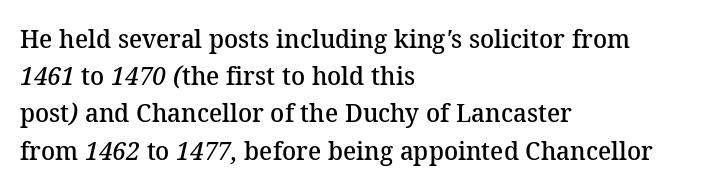
The image shows 26 px text type; set left-aligned, normal line spacing (1.43x), normal letter spacing, not underlined.
